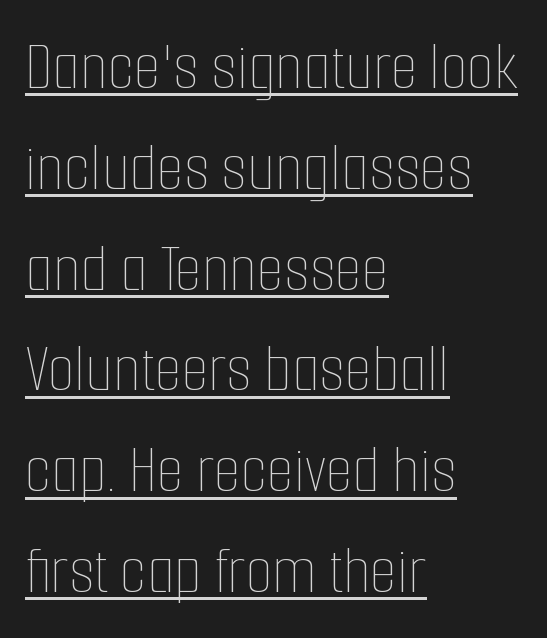
Q: Is the text bold? A: No.
Q: Is the text italic (slanted)? A: No, it is upright.
Q: Is the text underlined? A: Yes.
Q: How is the paragraph aligned? A: Left-aligned.
Q: Is the spacing between letters normal or unusually wide? A: Normal.
Q: Is the spacing between lines tight, normal or loose? A: Normal.
Q: Width (condensed, normal, or wide)? A: Condensed.
Q: Stroke contrast? A: Low.
Q: x-height? A: Medium.
Q: Monospaced? A: No.
